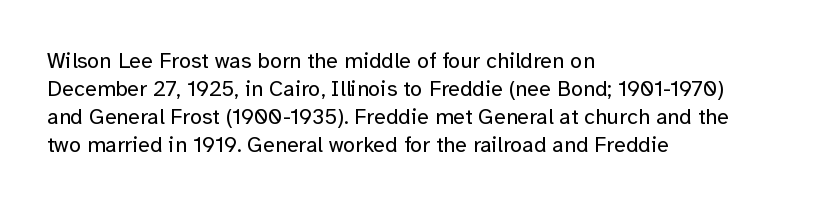
Q: Is the text bold? A: No.
Q: Is the text italic (slanted)? A: No, it is upright.
Q: Is the text underlined? A: No.
Q: How is the paragraph aligned? A: Left-aligned.
Q: Is the spacing between letters normal or unusually wide? A: Normal.
Q: Is the spacing between lines tight, normal or loose? A: Normal.
